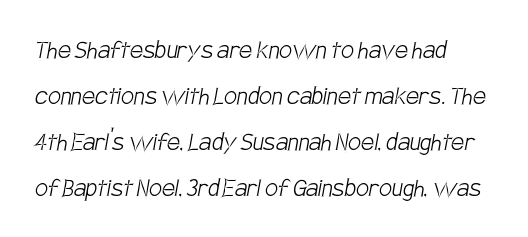
The image shows 29 px light, condensed sans-serif type; set left-aligned, normal line spacing (1.59x), normal letter spacing, not underlined; low stroke contrast and a large x-height.
